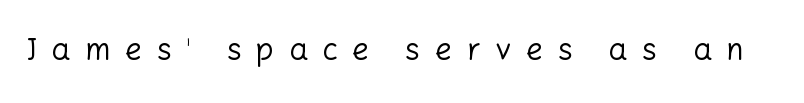
{"serif": "no", "italic": "no", "bold": "no", "weight": "regular", "width": "normal", "stroke_contrast": "low", "x_height": "medium", "monospaced": "no", "underline": "no", "letter_spacing": "wide", "letter_spacing_em": 0.48, "glyph_px": 30}
